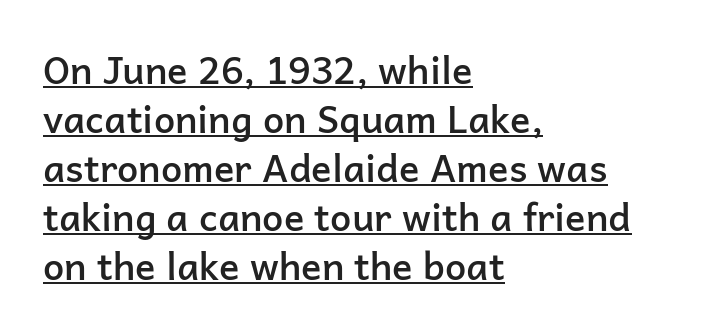
The image shows 38 px semibold sans-serif type, upright; set left-aligned, normal line spacing (1.29x), normal letter spacing, underlined; low stroke contrast and a medium x-height.
